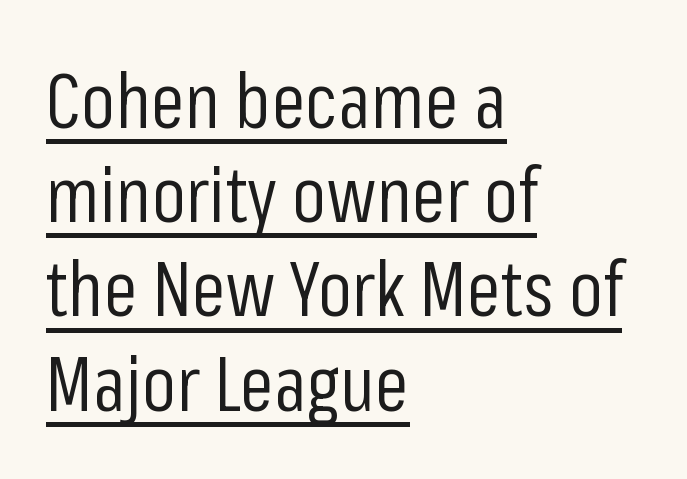
Q: Is the text bold? A: No.
Q: Is the text italic (slanted)? A: No, it is upright.
Q: Is the typeface a serif or a sans-serif typeface? A: Sans-serif.
Q: Is the text underlined? A: Yes.
Q: How is the paragraph aligned? A: Left-aligned.
Q: Is the spacing between letters normal or unusually wide? A: Normal.
Q: Width (condensed, normal, or wide)? A: Condensed.
Q: Stroke contrast? A: Low.
Q: x-height? A: Medium.
Q: Monospaced? A: No.
